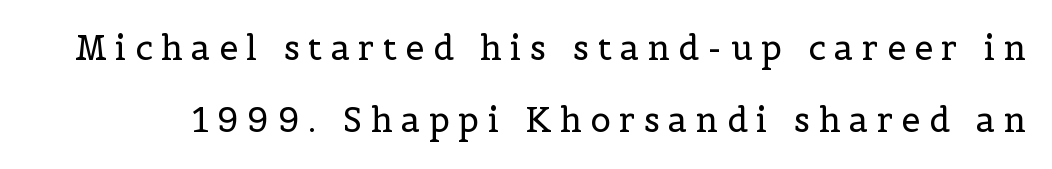
The image shows 34 px regular-weight serif type, upright; set loose line spacing (2.13x), unusually wide letter spacing (+0.25 em), not underlined; a medium x-height.
